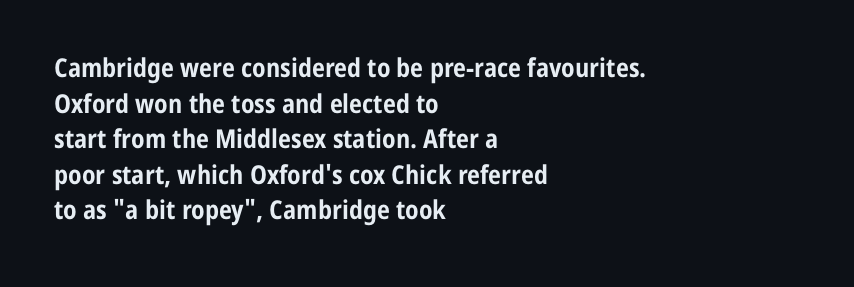
Descenders are the only things crossing below the line. Weight: bold. The tracking reads as untouched default to a designer's eye. A typesetter would mark this as roman, not italic.
